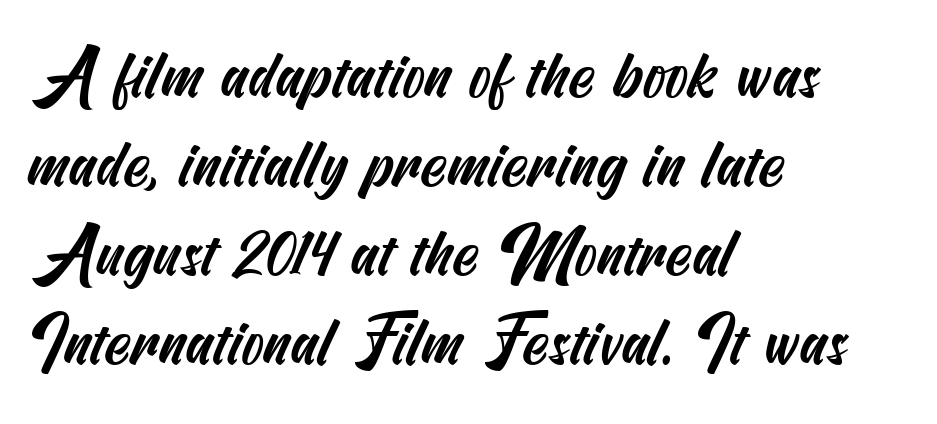
The image shows 66 px condensed sans-serif type; set left-aligned, normal line spacing (1.35x), normal letter spacing, not underlined; medium stroke contrast and a small x-height.
